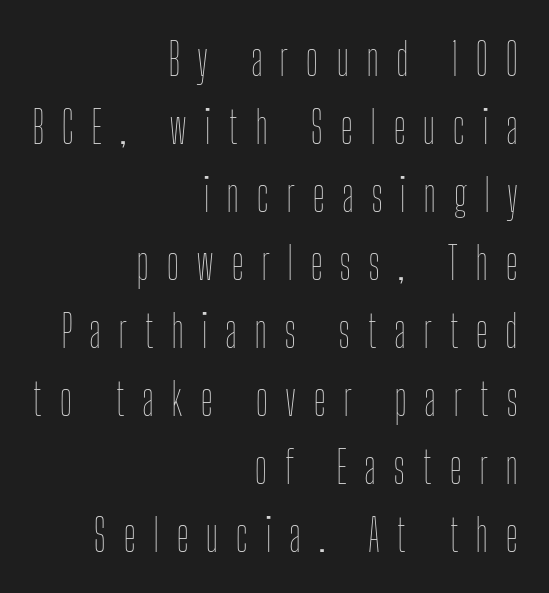
Q: Is the text bold? A: No.
Q: Is the text italic (slanted)? A: No, it is upright.
Q: Is the text underlined? A: No.
Q: How is the paragraph aligned? A: Right-aligned.
Q: Is the spacing between letters normal or unusually wide? A: Unusually wide.
Q: Is the spacing between lines tight, normal or loose? A: Normal.
Q: Width (condensed, normal, or wide)? A: Condensed.
Q: Stroke contrast? A: Low.
Q: x-height? A: Medium.
Q: Monospaced? A: No.
